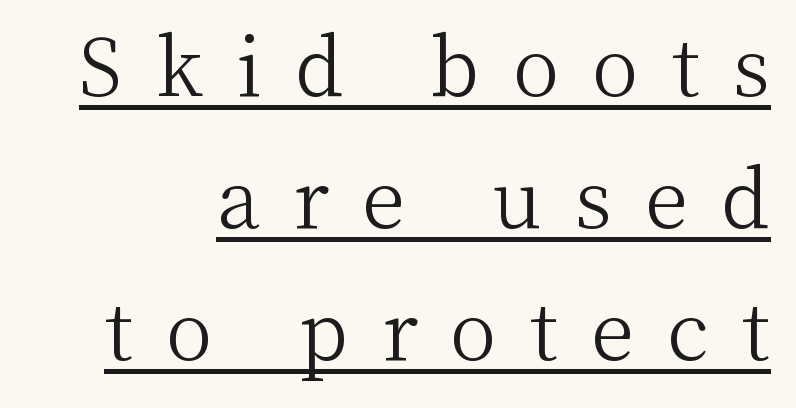
{"serif": "yes", "italic": "no", "bold": "no", "weight": "light", "width": "normal", "stroke_contrast": "medium", "x_height": "medium", "monospaced": "no", "underline": "yes", "align": "right", "line_spacing": "normal", "line_spacing_ratio": 1.67, "letter_spacing": "wide", "letter_spacing_em": 0.42, "glyph_px": 79}
